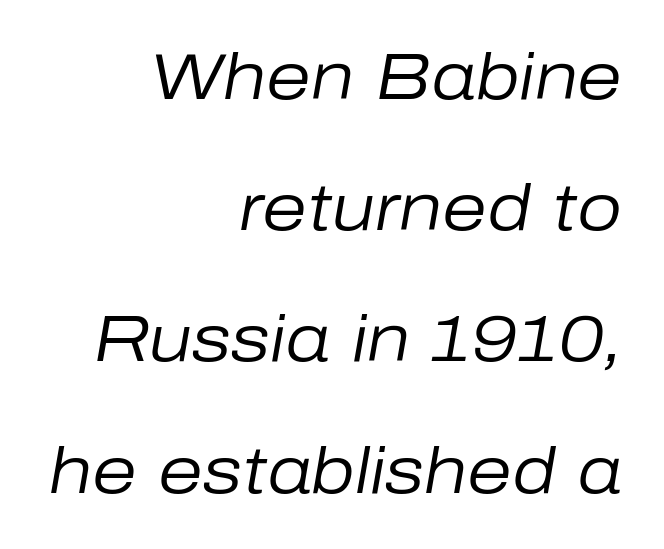
The image shows 64 px regular-weight type, italic (leaning right); set right-aligned, loose line spacing (2.05x), normal letter spacing, not underlined; low stroke contrast and a medium x-height.
